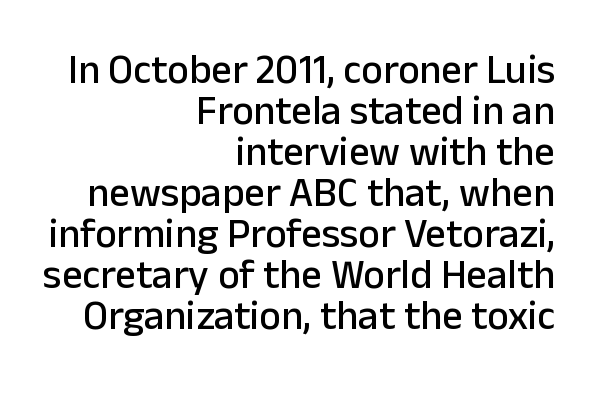
Q: Is the text italic (slanted)? A: No, it is upright.
Q: Is the typeface a serif or a sans-serif typeface? A: Sans-serif.
Q: Is the text underlined? A: No.
Q: How is the paragraph aligned? A: Right-aligned.
Q: Is the spacing between letters normal or unusually wide? A: Normal.
Q: Is the spacing between lines tight, normal or loose? A: Tight.
Q: Width (condensed, normal, or wide)? A: Normal.
Q: Stroke contrast? A: Low.
Q: x-height? A: Medium.
Q: Monospaced? A: No.
